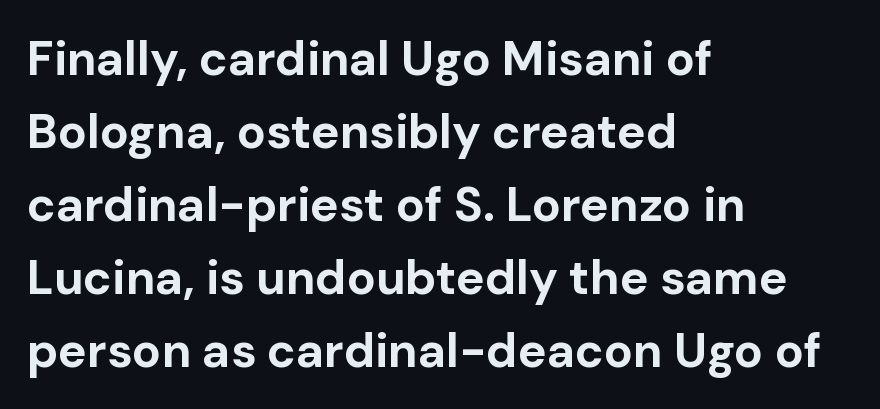
Q: Is the text bold? A: Yes.
Q: Is the text italic (slanted)? A: No, it is upright.
Q: Is the typeface a serif or a sans-serif typeface? A: Sans-serif.
Q: Is the text underlined? A: No.
Q: How is the paragraph aligned? A: Left-aligned.
Q: Is the spacing between letters normal or unusually wide? A: Normal.
Q: Is the spacing between lines tight, normal or loose? A: Normal.
Q: Width (condensed, normal, or wide)? A: Normal.
Q: Stroke contrast? A: Low.
Q: x-height? A: Medium.
Q: Monospaced? A: No.
